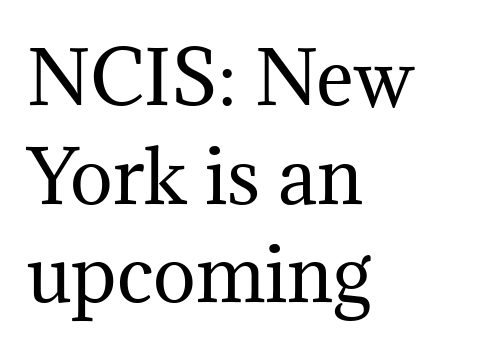
The setting favours the left margin, as ordinary paragraphs usually do. If you drew a line through each stem, it would be perfectly vertical. The specimen omits any rule beneath the text block's lines. Caption: face not bold, strokes unweighted. One glance says typical: line gaps are just what's usual.
